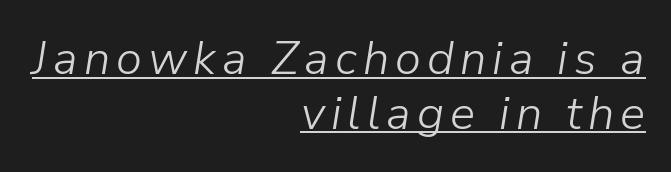
{"italic": "yes", "lean": "right", "slant_degrees": 9, "bold": "no", "weight": "light", "width": "normal", "stroke_contrast": "low", "x_height": "medium", "monospaced": "no", "underline": "yes", "align": "right", "line_spacing_ratio": 1.16, "glyph_px": 47}
